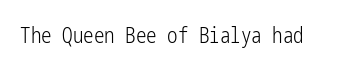
The image shows 21 px text type, upright; set normal letter spacing, not underlined.
